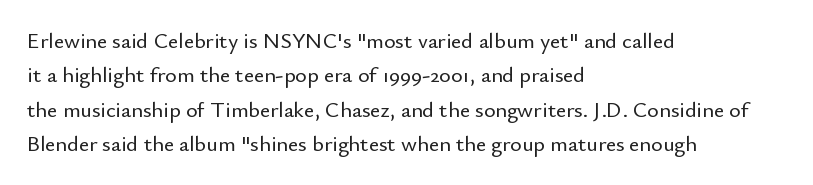
The image shows 22 px text type, upright; set left-aligned, normal line spacing (1.56x), normal letter spacing, not underlined.
